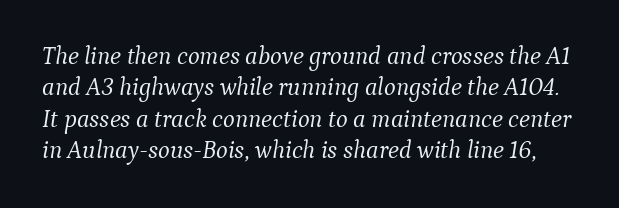
There is no visible air inserted between adjacent glyphs. Honestly, the row spacing looks completely unremarkable. Looking at the ascenders, they clearly lean. Nothing heavy about these letters — not bold at all.
